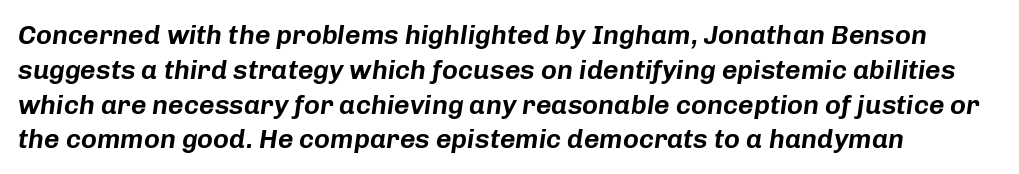
Interline gaps are of average width in this sample. Nobody touched the tracking dial on this one. Characters are canted at an angle relative to the baseline's perpendicular. Only glyphs here, with clear space below each row.
